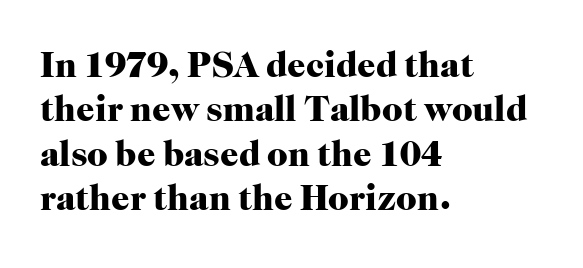
Q: Is the text bold? A: Yes.
Q: Is the text italic (slanted)? A: No, it is upright.
Q: Is the typeface a serif or a sans-serif typeface? A: Serif.
Q: Is the text underlined? A: No.
Q: How is the paragraph aligned? A: Left-aligned.
Q: Is the spacing between letters normal or unusually wide? A: Normal.
Q: Width (condensed, normal, or wide)? A: Normal.
Q: Stroke contrast? A: High.
Q: x-height? A: Medium.
Q: Monospaced? A: No.
